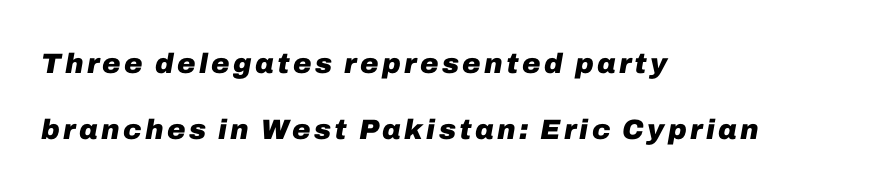
Words float on clear page, feet unadorned. In CSS terms this would be text-align: left. Looks like regular typesetting: each glyph gets only the width it needs. The typesetting leans heavy: a genuine bold. Interline gaps are noticeably wide in this sample.
